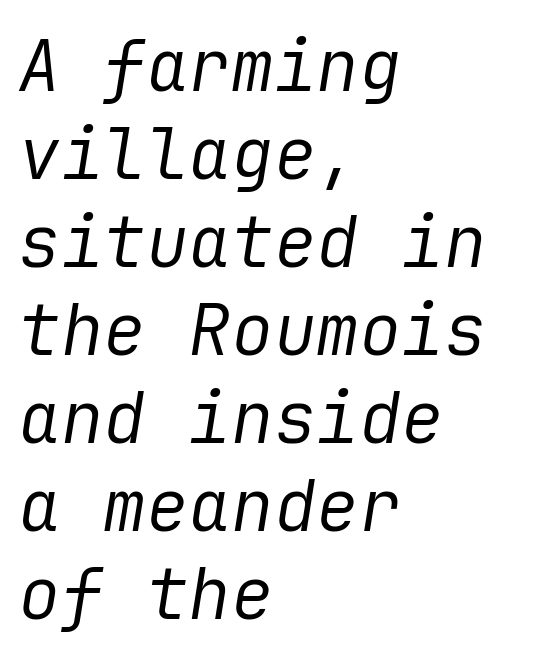
Q: Is the text bold? A: No.
Q: Is the text italic (slanted)? A: Yes, it leans right by about 9 degrees.
Q: Is the text underlined? A: No.
Q: How is the paragraph aligned? A: Left-aligned.
Q: Is the spacing between letters normal or unusually wide? A: Normal.
Q: Width (condensed, normal, or wide)? A: Normal.
Q: Stroke contrast? A: Low.
Q: x-height? A: Medium.
